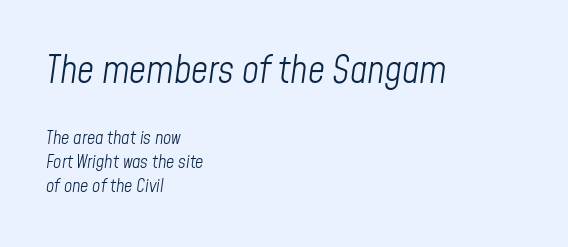
Q: Is the text bold? A: No.
Q: Is the text italic (slanted)? A: Yes, it leans right by about 8 degrees.
Q: Is the text underlined? A: No.
Q: How is the paragraph aligned? A: Left-aligned.
Q: Is the spacing between letters normal or unusually wide? A: Normal.
Q: Is the spacing between lines tight, normal or loose? A: Normal.
Q: Which block of text is set in a larger size, the first (top) or the second (bottom)? A: The first (top) one.
Q: Width (condensed, normal, or wide)? A: Condensed.
Q: Stroke contrast? A: Low.
Q: x-height? A: Medium.
Q: Monospaced? A: No.
